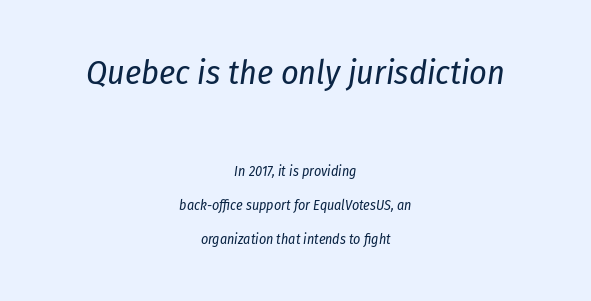
Q: Is the text bold? A: No.
Q: Is the text italic (slanted)? A: Yes, it leans right by about 8 degrees.
Q: Is the text underlined? A: No.
Q: How is the paragraph aligned? A: Centered.
Q: Is the spacing between letters normal or unusually wide? A: Normal.
Q: Is the spacing between lines tight, normal or loose? A: Loose.
Q: Which block of text is set in a larger size, the first (top) or the second (bottom)? A: The first (top) one.
Q: Width (condensed, normal, or wide)? A: Condensed.
Q: Stroke contrast? A: Low.
Q: x-height? A: Medium.
Q: Monospaced? A: No.
